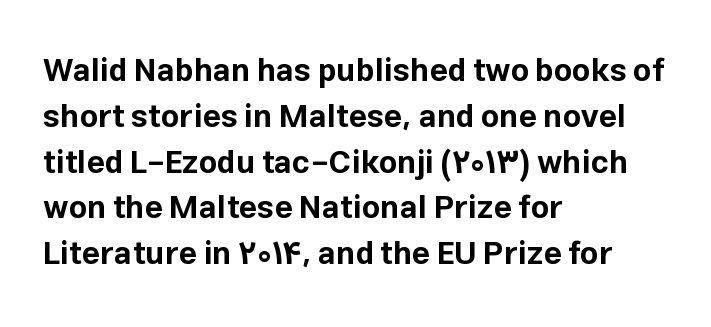
Q: Is the text bold? A: Yes.
Q: Is the text italic (slanted)? A: No, it is upright.
Q: Is the typeface a serif or a sans-serif typeface? A: Sans-serif.
Q: Is the text underlined? A: No.
Q: How is the paragraph aligned? A: Left-aligned.
Q: Is the spacing between letters normal or unusually wide? A: Normal.
Q: Is the spacing between lines tight, normal or loose? A: Normal.
Q: Width (condensed, normal, or wide)? A: Normal.
Q: Stroke contrast? A: Low.
Q: x-height? A: Medium.
Q: Monospaced? A: No.
